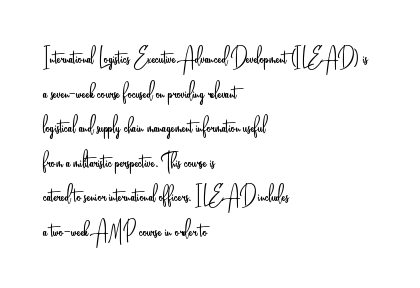
No chunkiness to these letters — they're not bold. A classic flush-left, rag-right setting is used for this passage. One glance says typical: line gaps are just what's usual. The letters sit at their default tracking, neither squeezed nor spread.
